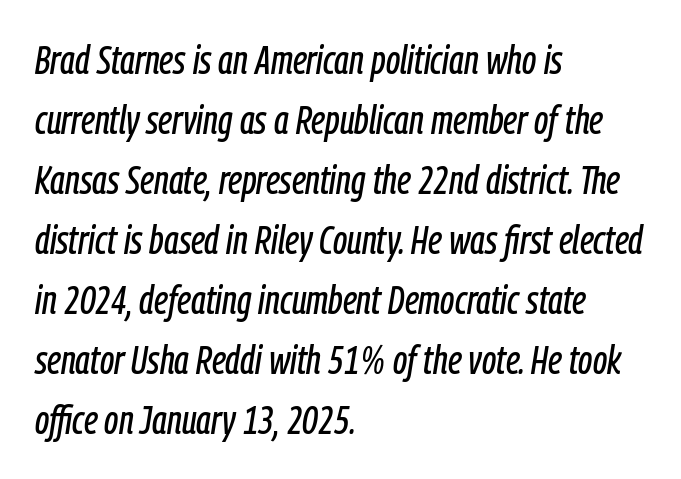
The image shows 40 px condensed type, italic (leaning right); set left-aligned, normal line spacing (1.5x), normal letter spacing, not underlined; low stroke contrast and a medium x-height.
